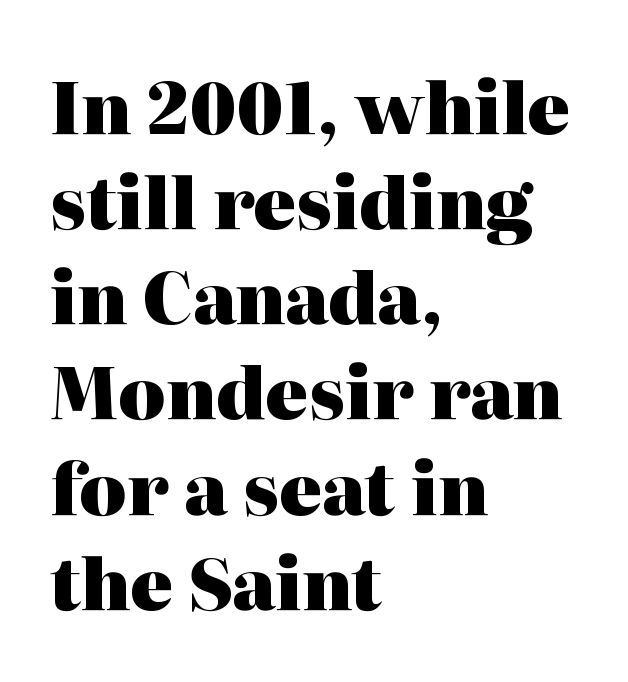
Q: Is the text bold? A: Yes.
Q: Is the text italic (slanted)? A: No, it is upright.
Q: Is the typeface a serif or a sans-serif typeface? A: Serif.
Q: Is the text underlined? A: No.
Q: How is the paragraph aligned? A: Left-aligned.
Q: Is the spacing between letters normal or unusually wide? A: Normal.
Q: Is the spacing between lines tight, normal or loose? A: Normal.
Q: Width (condensed, normal, or wide)? A: Normal.
Q: Stroke contrast? A: High.
Q: x-height? A: Medium.
Q: Monospaced? A: No.
